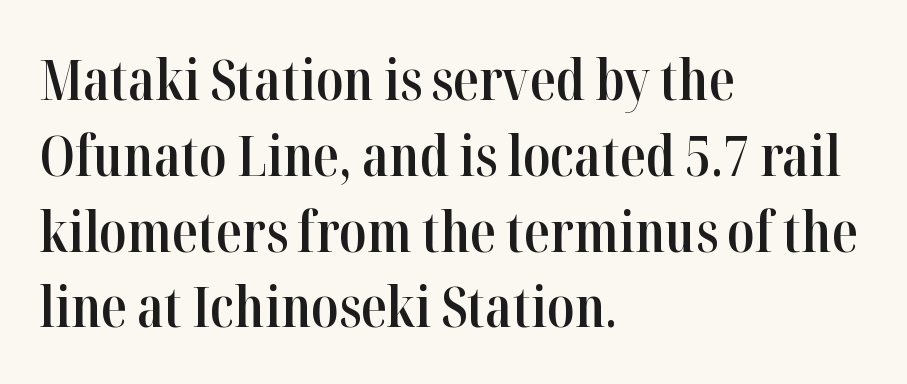
The image shows 57 px semibold, condensed serif type, upright; set left-aligned, normal line spacing (1.33x), normal letter spacing, not underlined; high stroke contrast and a medium x-height.
